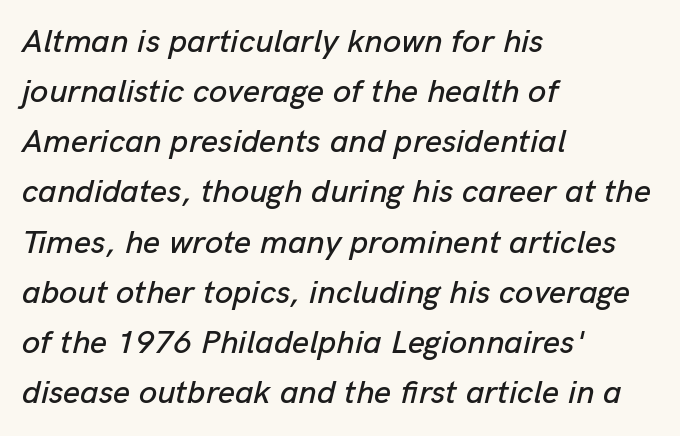
The image shows 33 px text type, italic (leaning right); set left-aligned, normal line spacing (1.52x), normal letter spacing, not underlined; low stroke contrast and a medium x-height.
